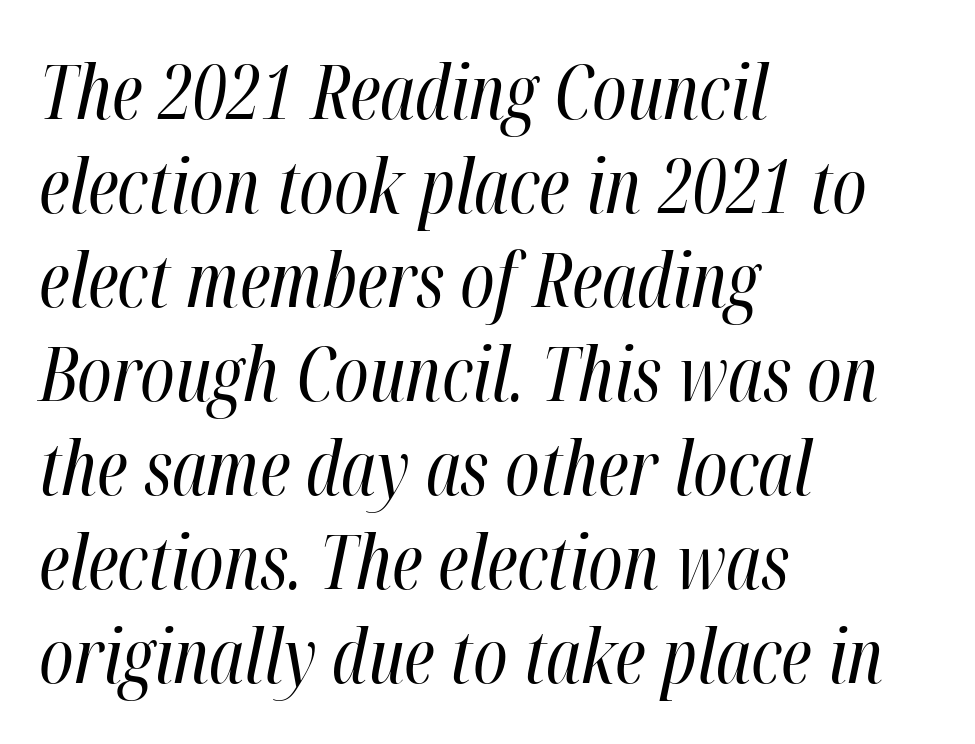
The image shows 74 px regular-weight, condensed type, italic (leaning right); set left-aligned, normal line spacing (1.27x), normal letter spacing, not underlined; high stroke contrast and a medium x-height.
